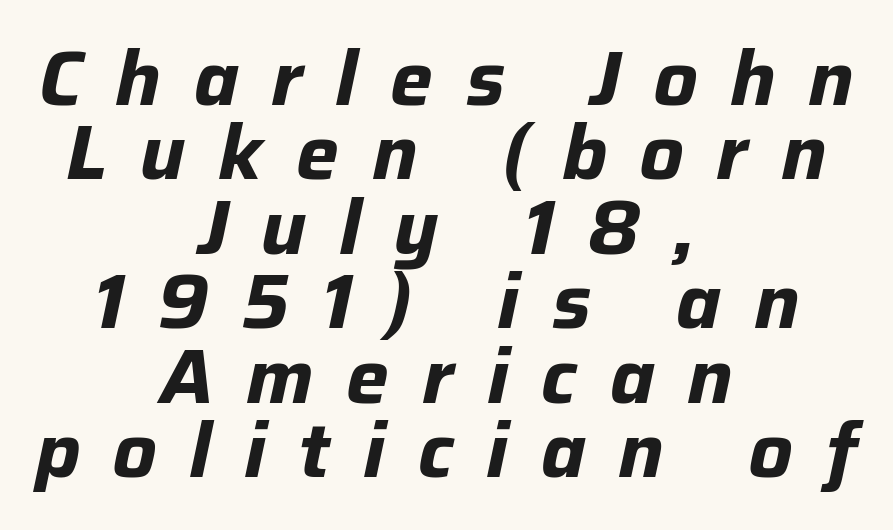
The image shows 76 px bold type, italic (leaning right); set centered, tight line spacing (0.98x), unusually wide letter spacing (+0.43 em), not underlined; low stroke contrast and a medium x-height.
